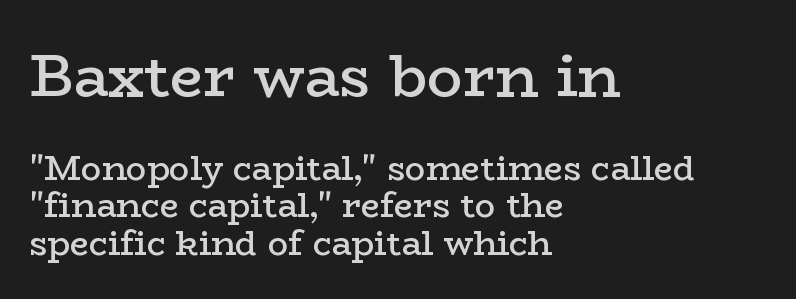
{"serif": "yes", "italic": "no", "bold": "semi", "weight": "semibold", "width": "wide", "stroke_contrast": "low", "x_height": "medium", "monospaced": "no", "underline": "no", "align": "left", "line_spacing": "tight", "line_spacing_ratio": 1.1, "letter_spacing": "normal", "letter_spacing_em": 0.0, "larger_block": "first", "size_ratio": 1.74, "glyph_px": 59}
